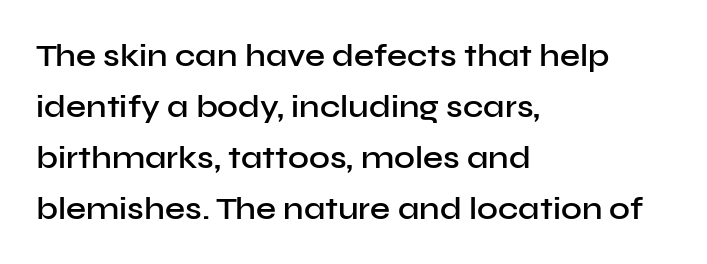
{"serif": "no", "italic": "no", "bold": "semi", "weight": "semibold", "width": "normal", "stroke_contrast": "low", "x_height": "medium", "monospaced": "no", "underline": "no", "align": "left", "line_spacing": "normal", "line_spacing_ratio": 1.59, "letter_spacing": "normal", "letter_spacing_em": 0.0, "glyph_px": 32}
